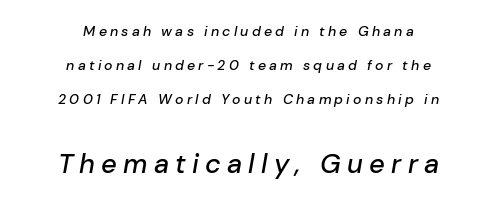
{"italic": "yes", "lean": "right", "slant_degrees": 10, "underline": "no", "align": "center", "line_spacing": "loose", "line_spacing_ratio": 2.44, "letter_spacing": "wide", "letter_spacing_em": 0.23, "larger_block": "second", "size_ratio": 1.93, "glyph_px": 27}
